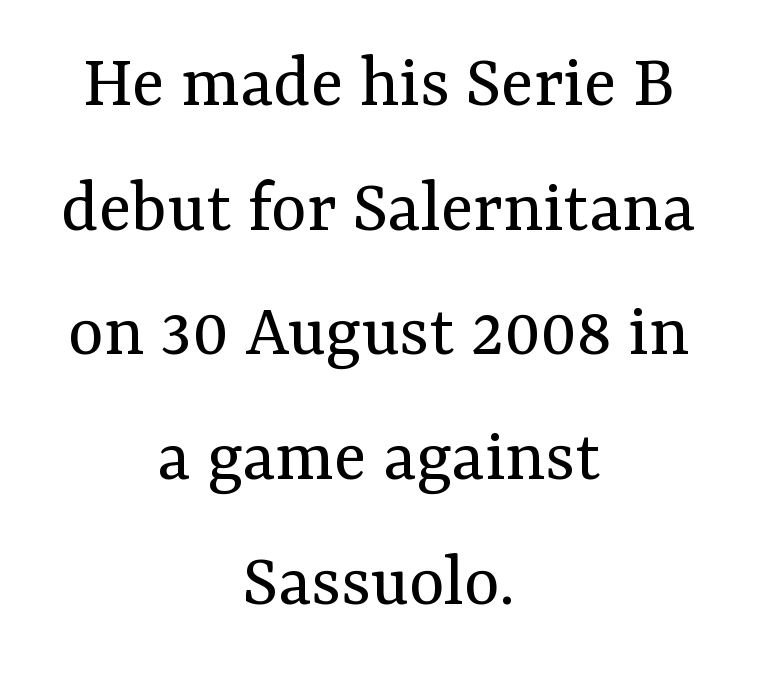
{"serif": "yes", "italic": "no", "bold": "no", "weight": "regular", "width": "normal", "stroke_contrast": "medium", "x_height": "medium", "monospaced": "no", "underline": "no", "align": "center", "line_spacing": "normal", "line_spacing_ratio": 1.64, "letter_spacing": "normal", "letter_spacing_em": 0.0, "glyph_px": 76}
